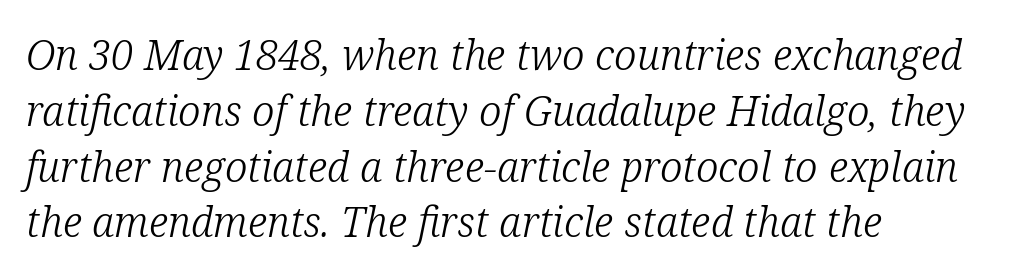
{"serif": "yes", "italic": "yes", "lean": "right", "slant_degrees": 12, "bold": "no", "weight": "light", "width": "normal", "stroke_contrast": "low", "x_height": "medium", "monospaced": "no", "underline": "no", "align": "left", "line_spacing": "normal", "line_spacing_ratio": 1.36, "letter_spacing": "normal", "letter_spacing_em": 0.0, "glyph_px": 41}
